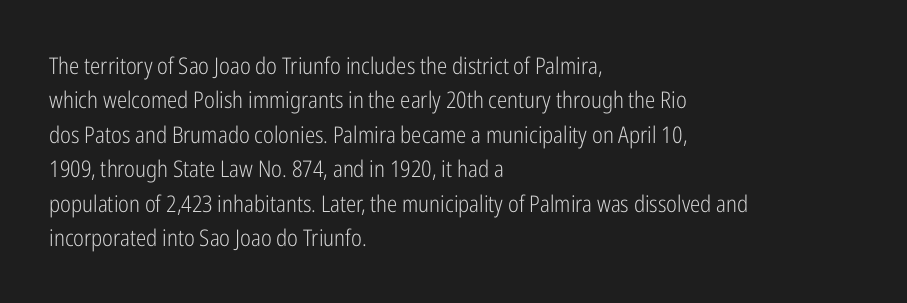
The image shows 23 px text type, upright; set left-aligned, normal line spacing (1.5x), normal letter spacing, not underlined.
